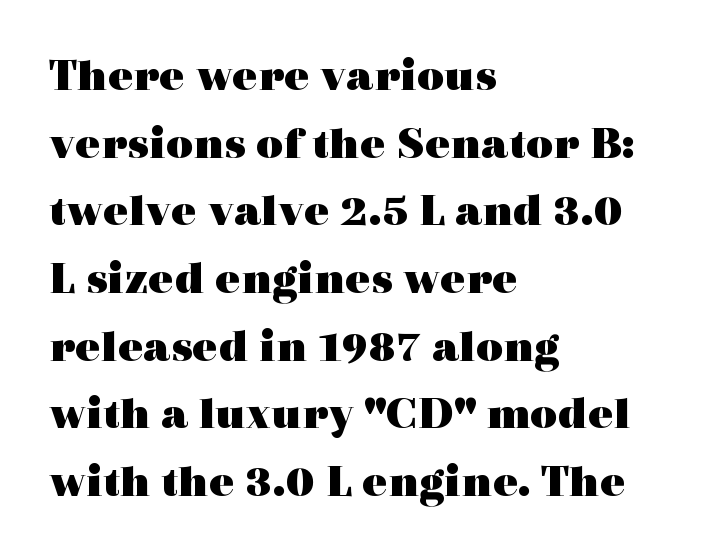
{"serif": "yes", "italic": "no", "bold": "yes", "weight": "heavy", "width": "wide", "x_height": "medium", "monospaced": "no", "underline": "no", "align": "left", "line_spacing": "normal", "line_spacing_ratio": 1.44, "letter_spacing": "normal", "letter_spacing_em": 0.0, "glyph_px": 47}
